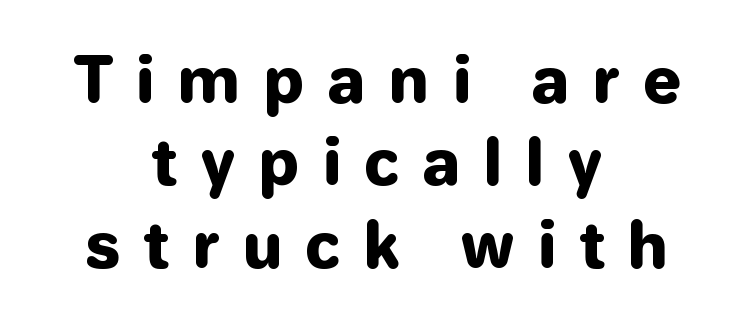
{"serif": "no", "italic": "no", "bold": "yes", "weight": "heavy", "width": "normal", "stroke_contrast": "low", "x_height": "medium", "monospaced": "no", "underline": "no", "align": "center", "line_spacing": "normal", "line_spacing_ratio": 1.33, "letter_spacing": "wide", "letter_spacing_em": 0.36, "glyph_px": 62}
